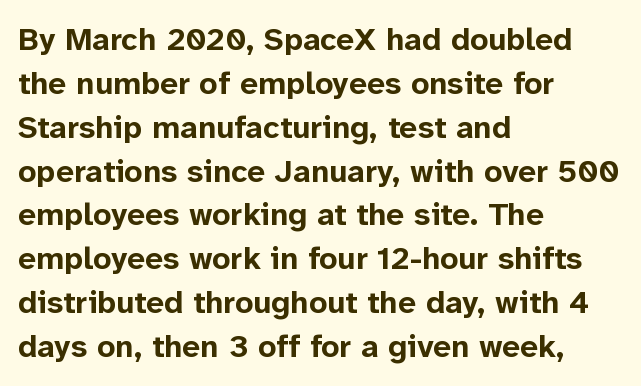
Inter-character spacing is left at the font's built-in metrics. Vertical strokes here are truly vertical. Left-aligned paragraph, ragged on the right. To sum up the face: it is a sans, with no serifs. The passage shown is typed in a proportional face where columns would drift.
